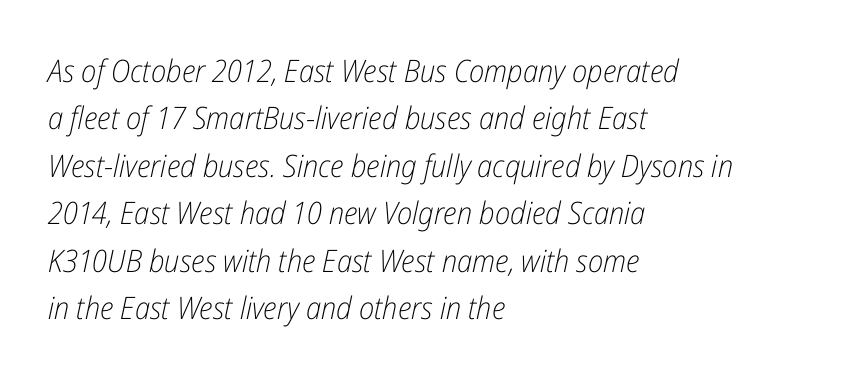
{"italic": "yes", "lean": "right", "slant_degrees": 12, "bold": "no", "weight": "light", "width": "condensed", "stroke_contrast": "low", "x_height": "medium", "monospaced": "no", "underline": "no", "align": "left", "line_spacing": "normal", "line_spacing_ratio": 1.53, "letter_spacing": "normal", "letter_spacing_em": 0.0, "glyph_px": 31}
